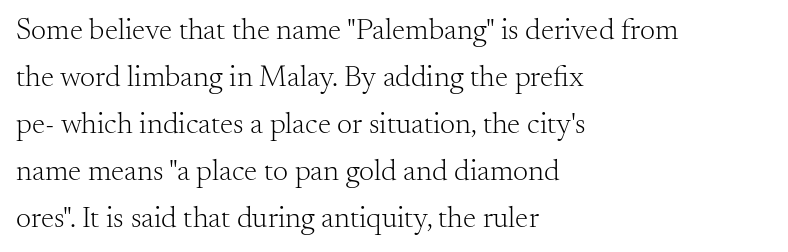
{"serif": "yes", "italic": "no", "bold": "no", "weight": "light", "width": "normal", "stroke_contrast": "medium", "x_height": "small", "monospaced": "no", "underline": "no", "align": "left", "line_spacing": "normal", "line_spacing_ratio": 1.57, "letter_spacing": "normal", "letter_spacing_em": 0.0, "glyph_px": 30}
